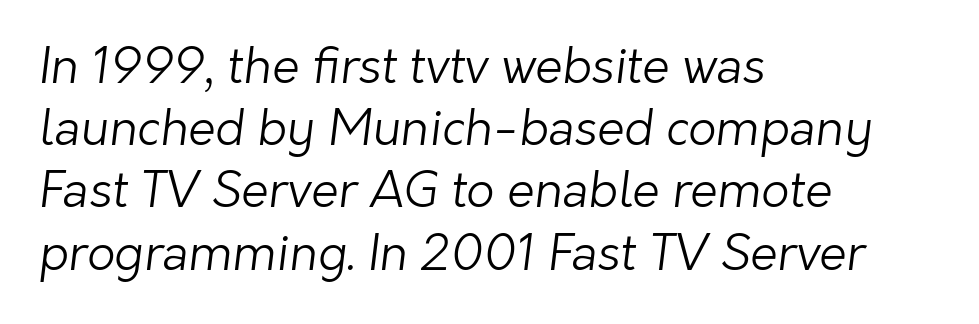
{"serif": "no", "bold": "no", "weight": "light", "width": "normal", "stroke_contrast": "low", "x_height": "medium", "monospaced": "no", "underline": "no", "align": "left", "line_spacing": "normal", "line_spacing_ratio": 1.27, "letter_spacing": "normal", "letter_spacing_em": 0.0, "glyph_px": 49}
